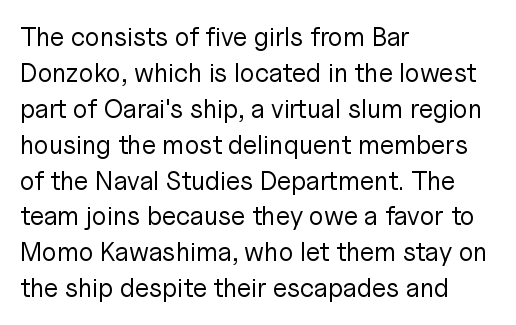
The image shows 26 px text type, upright; set left-aligned, normal line spacing (1.38x), normal letter spacing, not underlined.
